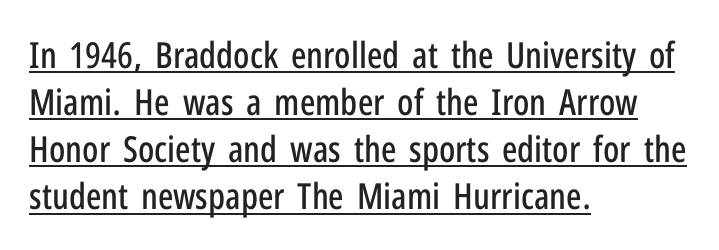
{"serif": "no", "italic": "no", "width": "condensed", "stroke_contrast": "low", "x_height": "medium", "monospaced": "no", "underline": "yes", "align": "left", "line_spacing": "normal", "line_spacing_ratio": 1.31, "letter_spacing": "normal", "letter_spacing_em": 0.0, "glyph_px": 36}
